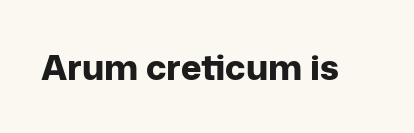
Tall strokes in this sample are plumb rather than angled. Varying glyph widths throughout — classic text-font behaviour. Default kerning and tracking; the words read as compact shapes. Its strokes are broad and dark, the hallmark of bold type. Quick note: underline off.
